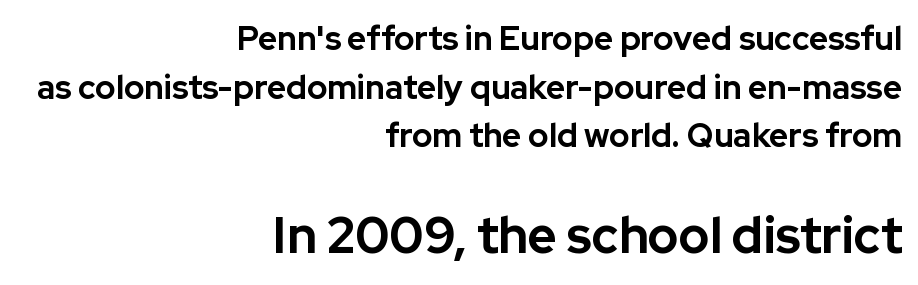
Whoever set this made the second block the dominant, larger element. The letters advance in unequal steps, a hallmark of proportional type. Right-aligned paragraph, ragged on the left. Only glyphs here, with clear space below each row. How are the letters spaced? Ordinarily, with no added tracking. Does the type have serifs? No, each stem ends abruptly.
